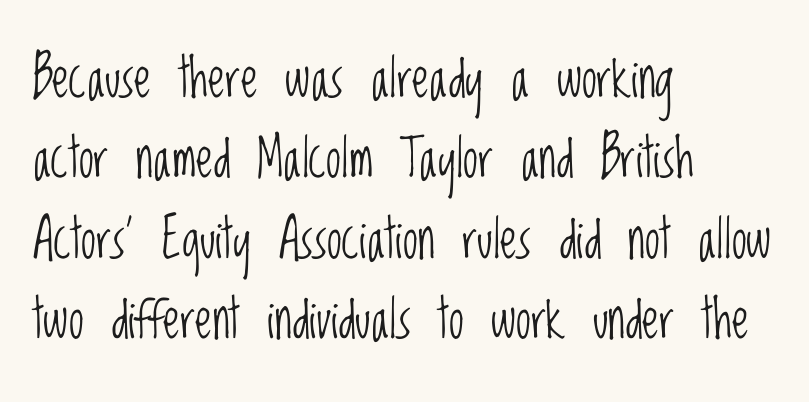
The image shows 54 px light, condensed sans-serif type, upright; set left-aligned, normal line spacing (1.49x), normal letter spacing, not underlined; low stroke contrast and a large x-height.
